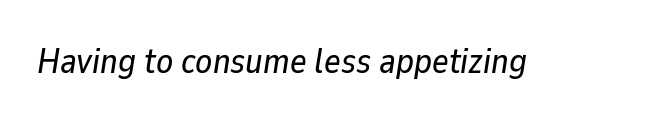
{"italic": "yes", "lean": "right", "slant_degrees": 9, "width": "normal", "stroke_contrast": "low", "x_height": "medium", "monospaced": "no", "underline": "no", "letter_spacing": "normal", "letter_spacing_em": 0.0, "glyph_px": 35}
